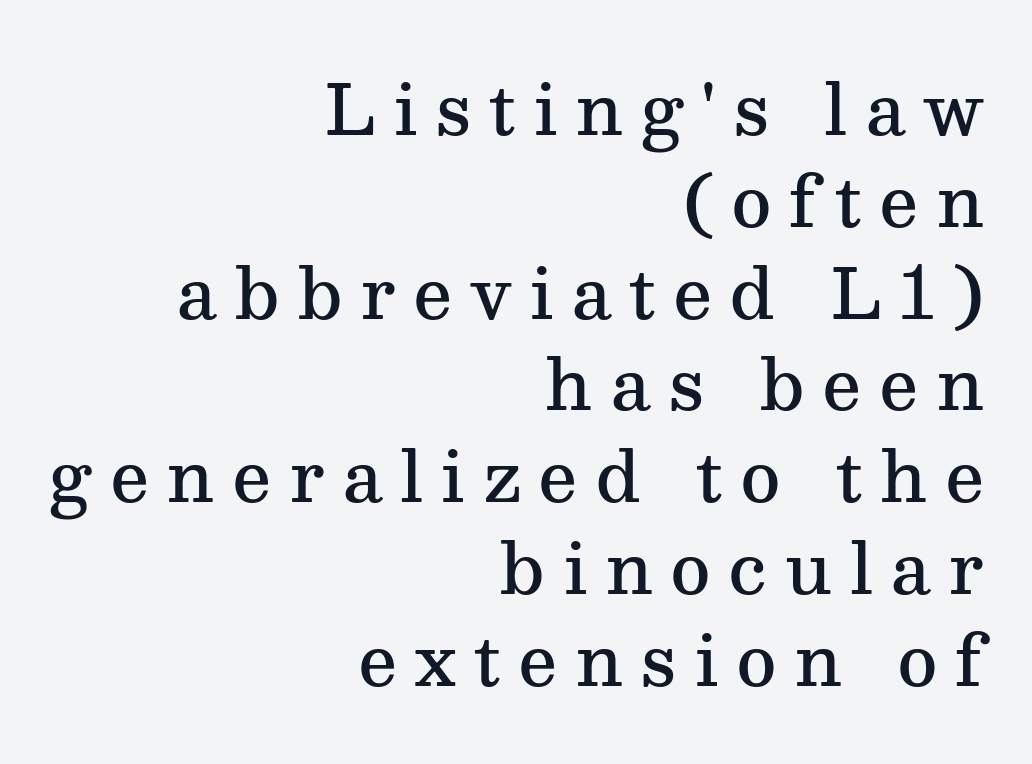
Q: Is the text bold? A: Semi-bold.
Q: Is the text italic (slanted)? A: No, it is upright.
Q: Is the typeface a serif or a sans-serif typeface? A: Serif.
Q: Is the text underlined? A: No.
Q: How is the paragraph aligned? A: Right-aligned.
Q: Is the spacing between letters normal or unusually wide? A: Unusually wide.
Q: Is the spacing between lines tight, normal or loose? A: Normal.
Q: Width (condensed, normal, or wide)? A: Normal.
Q: Stroke contrast? A: Medium.
Q: x-height? A: Medium.
Q: Monospaced? A: No.
